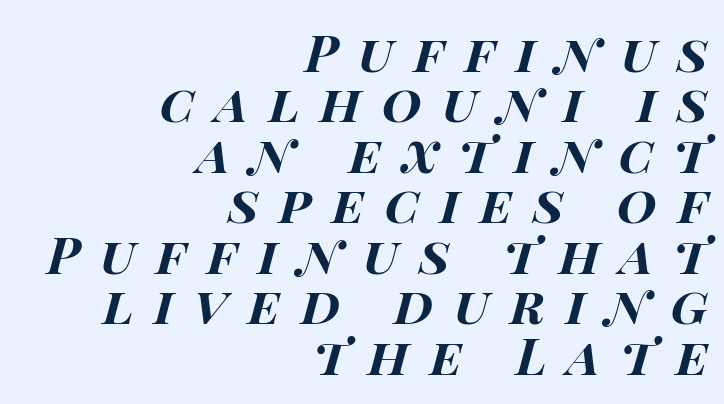
What weight is shown? A full bold with thick strokes. Vertically, the passage feels compressed, each row crowding the next. The type is letterspaced generously, with wide tracking. Clear beneath every line of the passage. If you drew a line through each stem, it would be angled.
